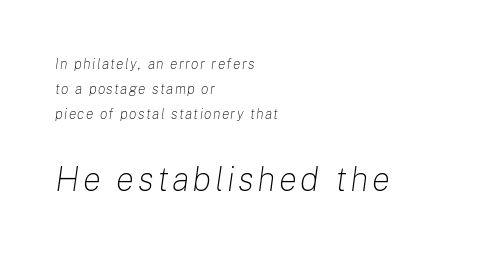
The passage shown leans; its letterforms are oblique. Unbolded letterforms with no extra heft. Visually the block forms a straight wall on the left and a jagged coastline on the right. Scale increases going downward across the two blocks. These lines are rendered in a variable-pitch font. Type without underlining.
